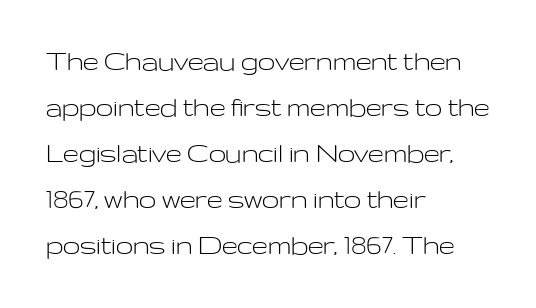
Q: Is the text bold? A: No.
Q: Is the text italic (slanted)? A: No, it is upright.
Q: Is the typeface a serif or a sans-serif typeface? A: Sans-serif.
Q: Is the text underlined? A: No.
Q: How is the paragraph aligned? A: Left-aligned.
Q: Is the spacing between letters normal or unusually wide? A: Normal.
Q: Is the spacing between lines tight, normal or loose? A: Normal.
Q: Width (condensed, normal, or wide)? A: Wide.
Q: Stroke contrast? A: Low.
Q: x-height? A: Medium.
Q: Monospaced? A: No.
